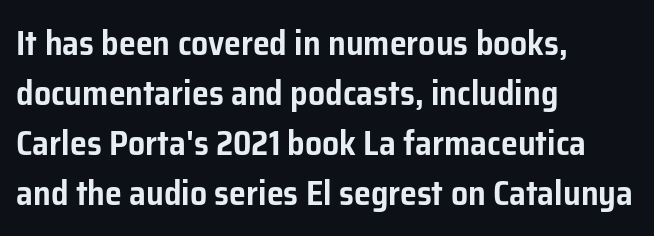
The image shows 34 px sans-serif type, upright; set left-aligned, normal line spacing (1.47x), normal letter spacing, not underlined; low stroke contrast and a medium x-height.
